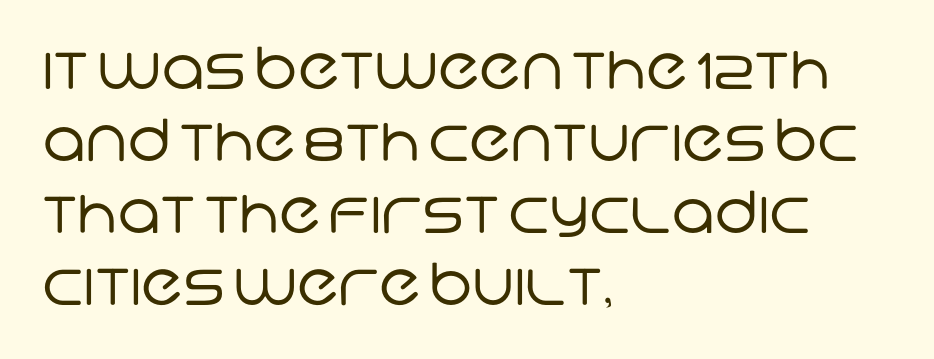
Q: Is the text bold? A: No.
Q: Is the typeface a serif or a sans-serif typeface? A: Sans-serif.
Q: Is the text underlined? A: No.
Q: How is the paragraph aligned? A: Left-aligned.
Q: Is the spacing between letters normal or unusually wide? A: Normal.
Q: Width (condensed, normal, or wide)? A: Normal.
Q: Stroke contrast? A: Low.
Q: x-height? A: Large.
Q: Monospaced? A: No.
